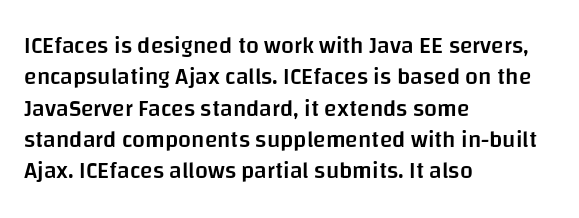
{"italic": "no", "bold": "semi", "underline": "no", "align": "left", "line_spacing": "normal", "line_spacing_ratio": 1.36, "letter_spacing": "normal", "letter_spacing_em": 0.0, "glyph_px": 23}
